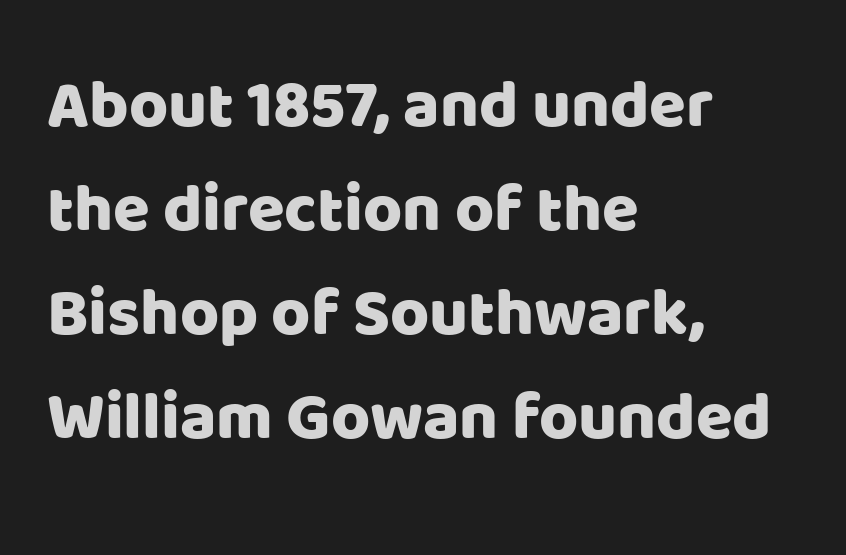
Q: Is the text italic (slanted)? A: No, it is upright.
Q: Is the typeface a serif or a sans-serif typeface? A: Sans-serif.
Q: Is the text underlined? A: No.
Q: How is the paragraph aligned? A: Left-aligned.
Q: Is the spacing between letters normal or unusually wide? A: Normal.
Q: Is the spacing between lines tight, normal or loose? A: Normal.
Q: Width (condensed, normal, or wide)? A: Normal.
Q: Stroke contrast? A: Low.
Q: x-height? A: Large.
Q: Monospaced? A: No.
